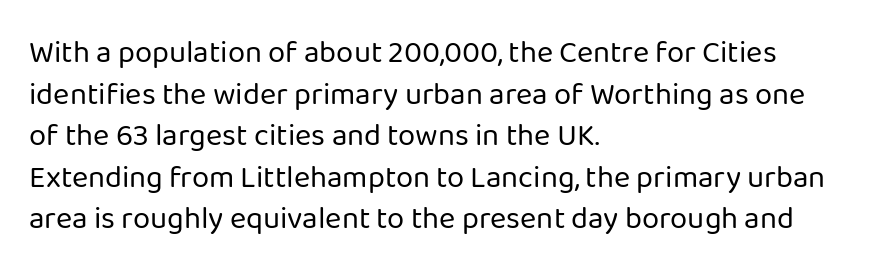
{"serif": "no", "italic": "no", "bold": "no", "weight": "regular", "width": "normal", "stroke_contrast": "low", "x_height": "medium", "monospaced": "no", "underline": "no", "align": "left", "line_spacing": "normal", "line_spacing_ratio": 1.34, "letter_spacing": "normal", "letter_spacing_em": 0.0, "glyph_px": 31}
